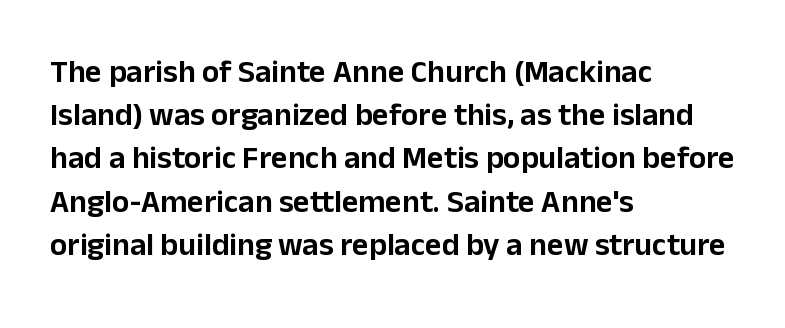
The image shows 32 px sans-serif type, upright; set left-aligned, normal line spacing (1.35x), normal letter spacing, not underlined; low stroke contrast and a medium x-height.
